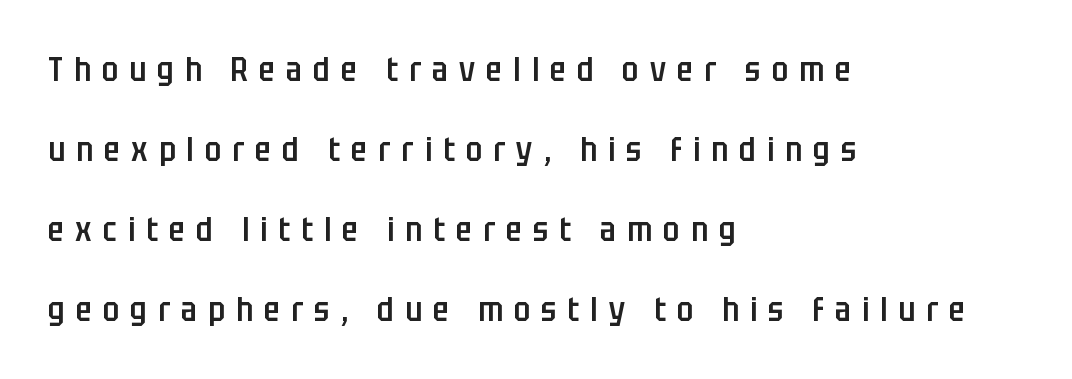
The image shows 33 px semibold, condensed sans-serif type, upright; set left-aligned, loose line spacing (2.42x), unusually wide letter spacing (+0.34 em), not underlined; low stroke contrast and a large x-height.
